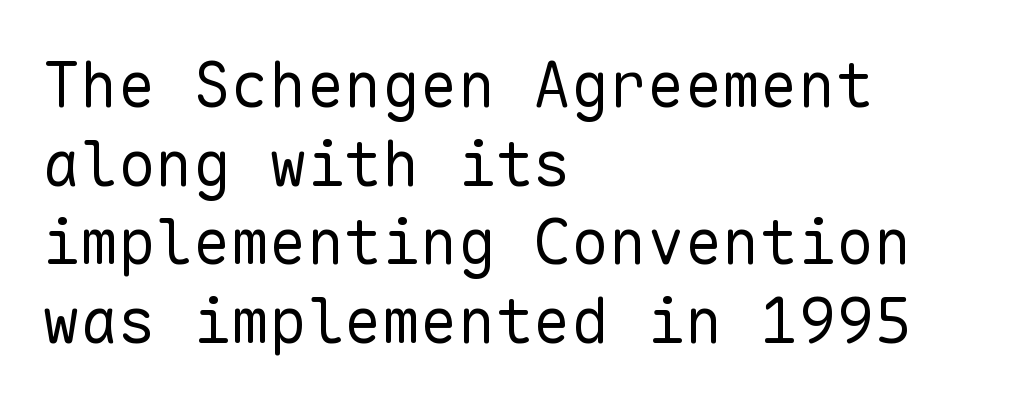
Q: Is the text bold? A: No.
Q: Is the text italic (slanted)? A: No, it is upright.
Q: Is the typeface a serif or a sans-serif typeface? A: Sans-serif.
Q: Is the text underlined? A: No.
Q: How is the paragraph aligned? A: Left-aligned.
Q: Is the spacing between letters normal or unusually wide? A: Normal.
Q: Is the spacing between lines tight, normal or loose? A: Normal.
Q: Width (condensed, normal, or wide)? A: Normal.
Q: Stroke contrast? A: Low.
Q: x-height? A: Medium.
Q: Monospaced? A: Yes.
